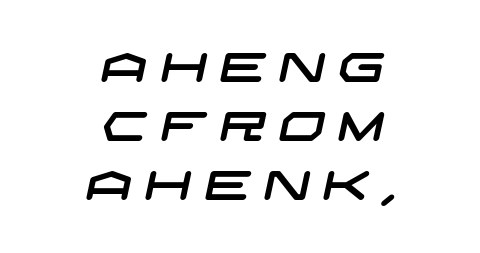
{"serif": "no", "width": "wide", "stroke_contrast": "low", "x_height": "large", "underline": "no", "align": "center", "line_spacing": "normal", "line_spacing_ratio": 1.44, "letter_spacing": "wide", "letter_spacing_em": 0.31, "glyph_px": 41}
